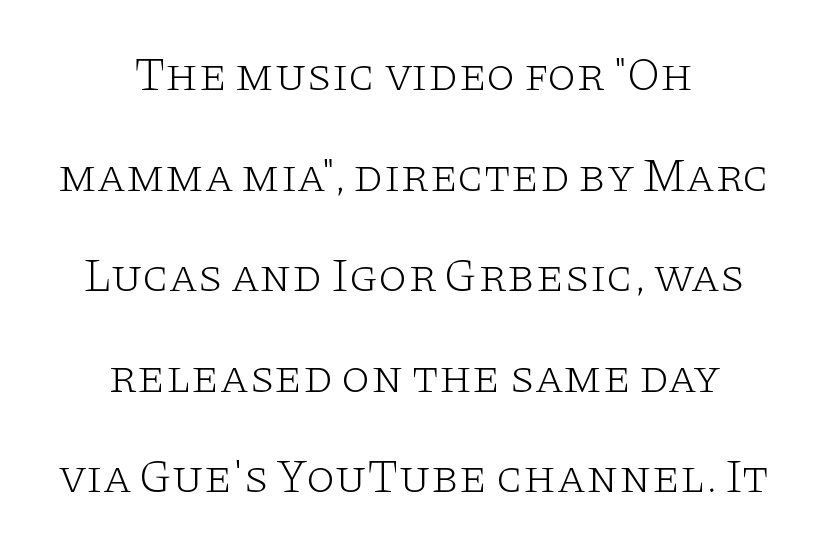
Unmarked baselines from the first word to the last. Standard letterfit; no display-style spreading of the glyphs. Style check: upright. This sample is center-justified, so both line endings float freely. Each letter keeps its own natural width here, so spacing adapts to shape.
